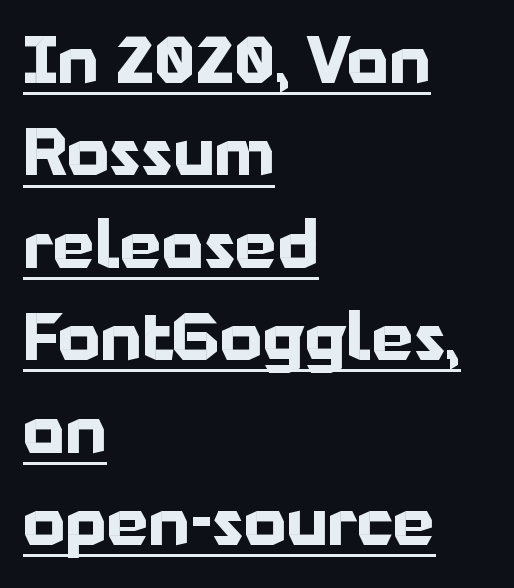
The image shows 66 px bold sans-serif type, upright; set left-aligned, normal line spacing (1.4x), normal letter spacing, underlined; low stroke contrast and a medium x-height.
